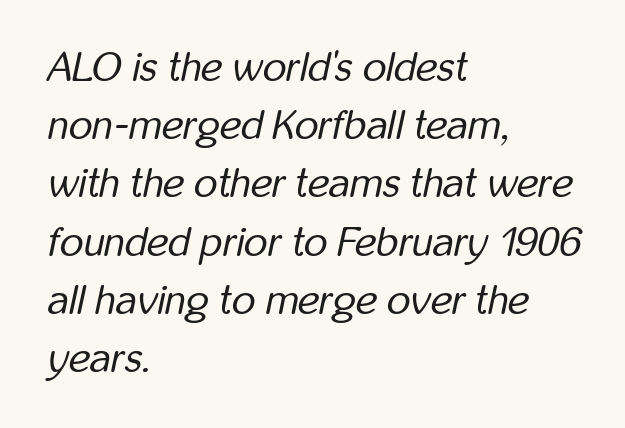
The image shows 41 px regular-weight, condensed type, italic (leaning right); set left-aligned, normal line spacing (1.42x), normal letter spacing, not underlined; low stroke contrast and a medium x-height.
